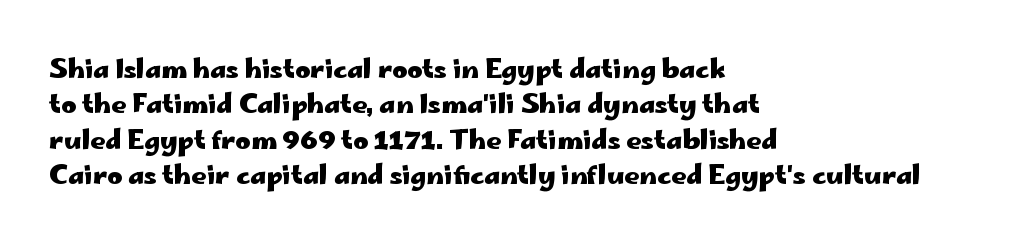
Q: Is the text bold? A: Yes.
Q: Is the text italic (slanted)? A: No, it is upright.
Q: Is the text underlined? A: No.
Q: How is the paragraph aligned? A: Left-aligned.
Q: Is the spacing between letters normal or unusually wide? A: Normal.
Q: Is the spacing between lines tight, normal or loose? A: Normal.
